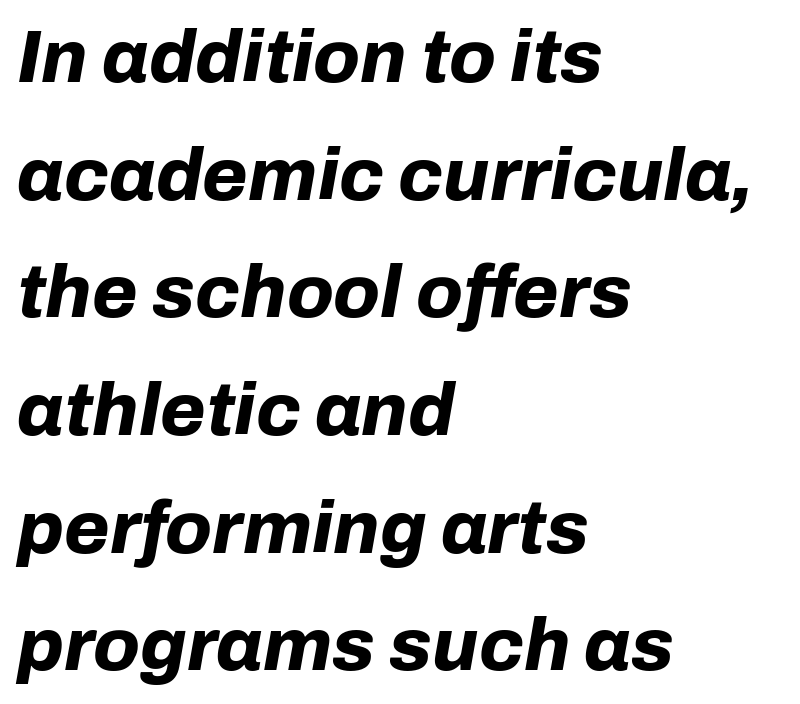
{"italic": "yes", "lean": "right", "slant_degrees": 10, "bold": "yes", "weight": "bold", "width": "normal", "stroke_contrast": "low", "x_height": "medium", "monospaced": "no", "underline": "no", "align": "left", "line_spacing": "normal", "line_spacing_ratio": 1.59, "letter_spacing": "normal", "letter_spacing_em": 0.0, "glyph_px": 74}
